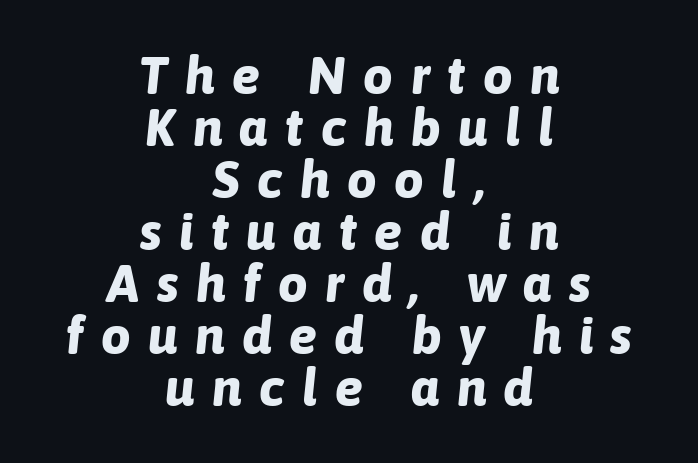
{"italic": "yes", "lean": "right", "slant_degrees": 6, "bold": "yes", "weight": "bold", "width": "normal", "stroke_contrast": "low", "x_height": "medium", "monospaced": "no", "underline": "no", "align": "center", "line_spacing": "tight", "line_spacing_ratio": 1.0, "letter_spacing": "wide", "letter_spacing_em": 0.34, "glyph_px": 52}
